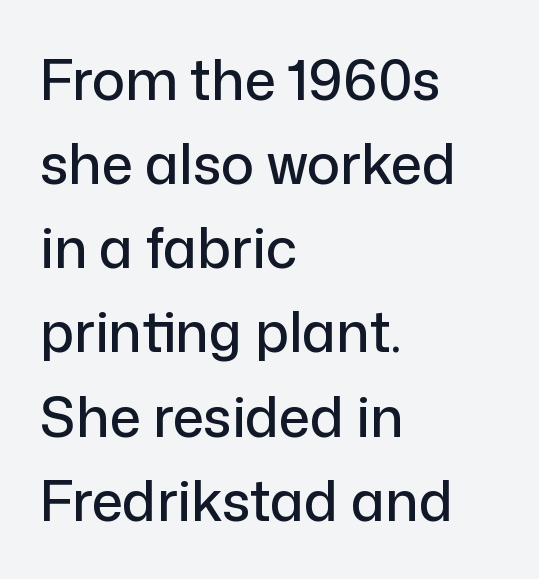
The image shows 55 px sans-serif type, upright; set left-aligned, normal line spacing (1.53x), normal letter spacing, not underlined; low stroke contrast and a medium x-height.
